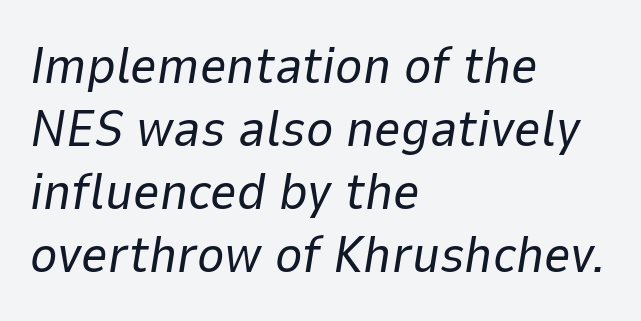
The image shows 52 px regular-weight type, italic (leaning right); set left-aligned, line spacing 1.21x, normal letter spacing, not underlined; low stroke contrast and a medium x-height.
